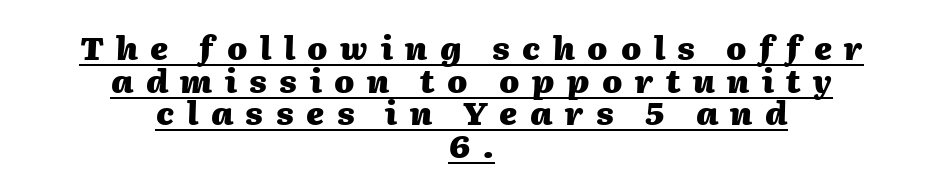
Q: Is the text bold? A: Yes.
Q: Is the text italic (slanted)? A: Yes, it leans right by about 2 degrees.
Q: Is the text underlined? A: Yes.
Q: How is the paragraph aligned? A: Centered.
Q: Is the spacing between letters normal or unusually wide? A: Unusually wide.
Q: Is the spacing between lines tight, normal or loose? A: Tight.
Q: Width (condensed, normal, or wide)? A: Normal.
Q: Stroke contrast? A: Medium.
Q: x-height? A: Medium.
Q: Monospaced? A: No.
